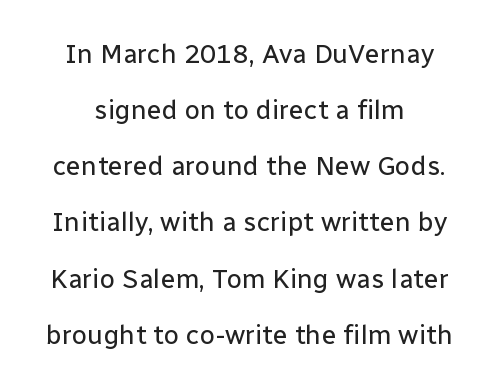
The image shows 27 px text type, upright; set loose line spacing (2.08x), normal letter spacing, not underlined.
